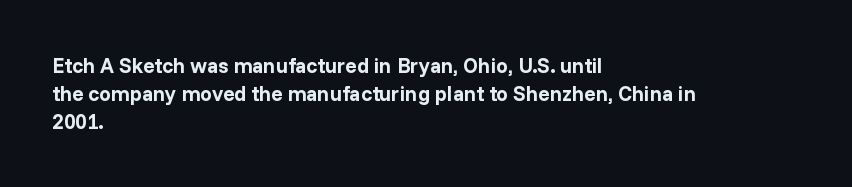
{"italic": "no", "bold": "yes", "underline": "no", "align": "left", "line_spacing": "normal", "line_spacing_ratio": 1.33, "letter_spacing": "normal", "letter_spacing_em": 0.0, "glyph_px": 21}
